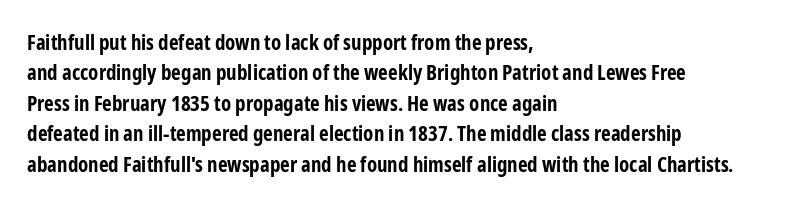
{"italic": "no", "bold": "yes", "underline": "no", "align": "left", "line_spacing": "normal", "line_spacing_ratio": 1.45, "letter_spacing": "normal", "letter_spacing_em": 0.0, "glyph_px": 21}
